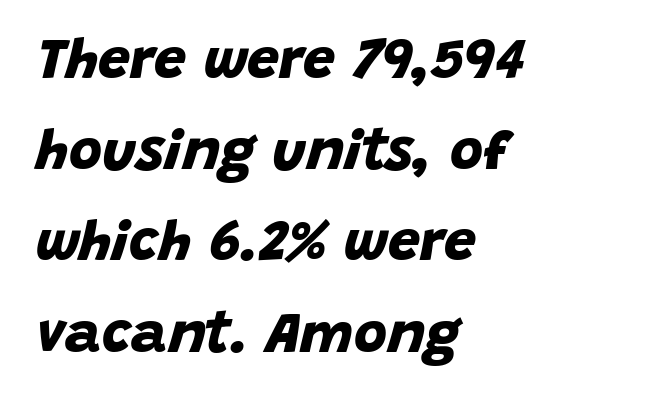
The image shows 57 px bold sans-serif type; set left-aligned, normal line spacing (1.6x), normal letter spacing, not underlined; low stroke contrast and a large x-height.
